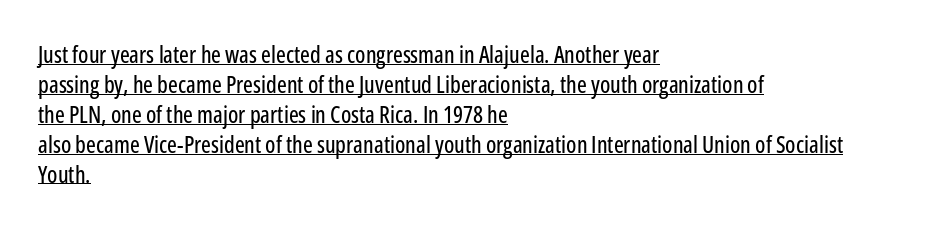
Q: Is the text italic (slanted)? A: No, it is upright.
Q: Is the text underlined? A: Yes.
Q: How is the paragraph aligned? A: Left-aligned.
Q: Is the spacing between letters normal or unusually wide? A: Normal.
Q: Is the spacing between lines tight, normal or loose? A: Normal.
